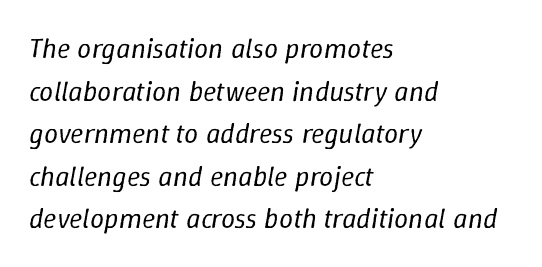
Q: Is the text bold? A: No.
Q: Is the text italic (slanted)? A: Yes, it leans right by about 9 degrees.
Q: Is the text underlined? A: No.
Q: How is the paragraph aligned? A: Left-aligned.
Q: Is the spacing between letters normal or unusually wide? A: Normal.
Q: Is the spacing between lines tight, normal or loose? A: Normal.
Q: Width (condensed, normal, or wide)? A: Normal.
Q: Stroke contrast? A: Low.
Q: x-height? A: Medium.
Q: Monospaced? A: No.
